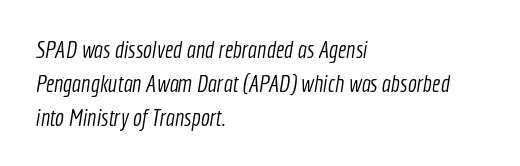
Q: Is the text bold? A: No.
Q: Is the text underlined? A: No.
Q: How is the paragraph aligned? A: Left-aligned.
Q: Is the spacing between letters normal or unusually wide? A: Normal.
Q: Is the spacing between lines tight, normal or loose? A: Normal.
